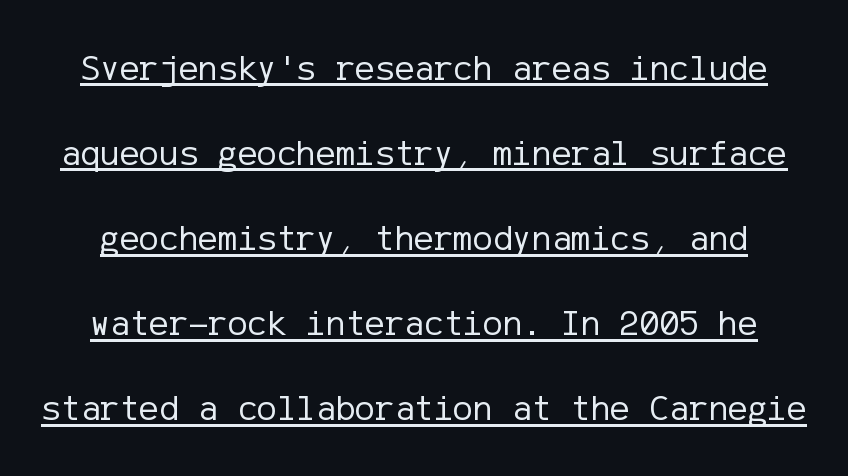
The image shows 37 px regular-weight sans-serif type, upright; set loose line spacing (2.3x), normal letter spacing, underlined; low stroke contrast and a medium x-height.
